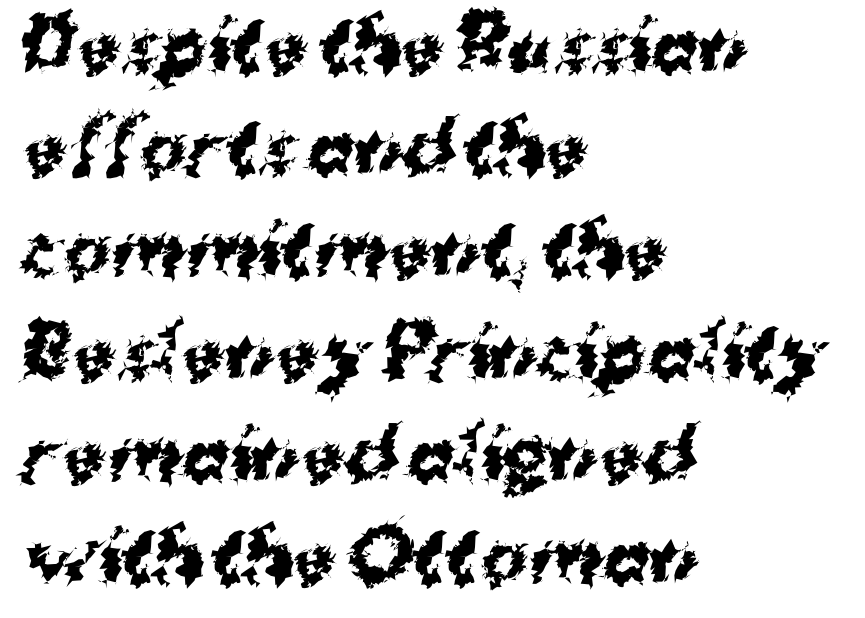
Q: Is the text bold? A: Yes.
Q: Is the typeface a serif or a sans-serif typeface? A: Sans-serif.
Q: Is the text underlined? A: No.
Q: How is the paragraph aligned? A: Left-aligned.
Q: Is the spacing between letters normal or unusually wide? A: Normal.
Q: Is the spacing between lines tight, normal or loose? A: Normal.
Q: Width (condensed, normal, or wide)? A: Normal.
Q: Stroke contrast? A: Medium.
Q: x-height? A: Medium.
Q: Monospaced? A: No.
